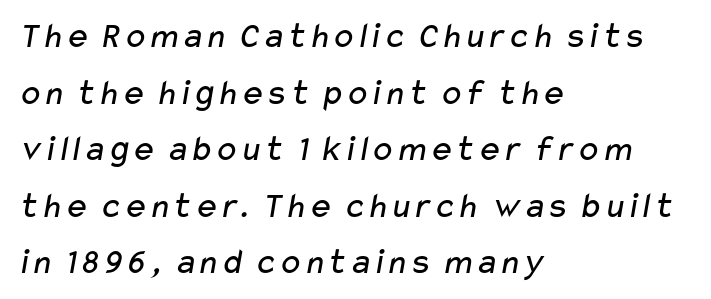
The image shows 37 px regular-weight, wide sans-serif type; set left-aligned, normal line spacing (1.53x), normal letter spacing, not underlined; low stroke contrast and a medium x-height.
